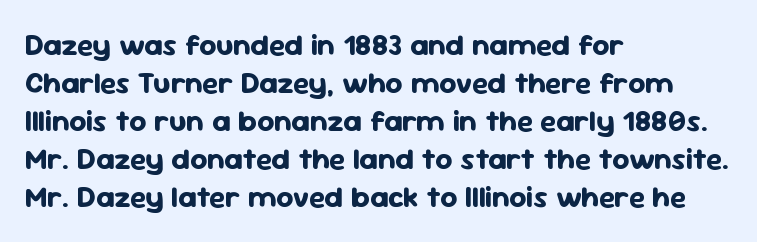
Q: Is the text bold? A: Yes.
Q: Is the text italic (slanted)? A: No, it is upright.
Q: Is the typeface a serif or a sans-serif typeface? A: Sans-serif.
Q: Is the text underlined? A: No.
Q: How is the paragraph aligned? A: Left-aligned.
Q: Is the spacing between letters normal or unusually wide? A: Normal.
Q: Is the spacing between lines tight, normal or loose? A: Normal.
Q: Width (condensed, normal, or wide)? A: Normal.
Q: Stroke contrast? A: Low.
Q: x-height? A: Medium.
Q: Monospaced? A: No.
